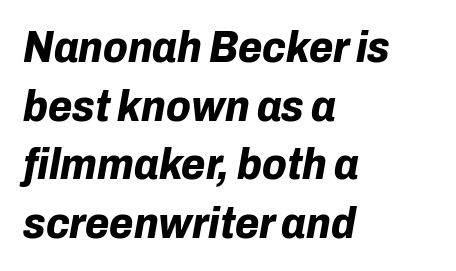
{"italic": "yes", "lean": "right", "slant_degrees": 10, "bold": "yes", "weight": "bold", "width": "normal", "stroke_contrast": "low", "x_height": "medium", "monospaced": "no", "underline": "no", "align": "left", "line_spacing": "normal", "line_spacing_ratio": 1.33, "letter_spacing": "normal", "letter_spacing_em": 0.0, "glyph_px": 44}
